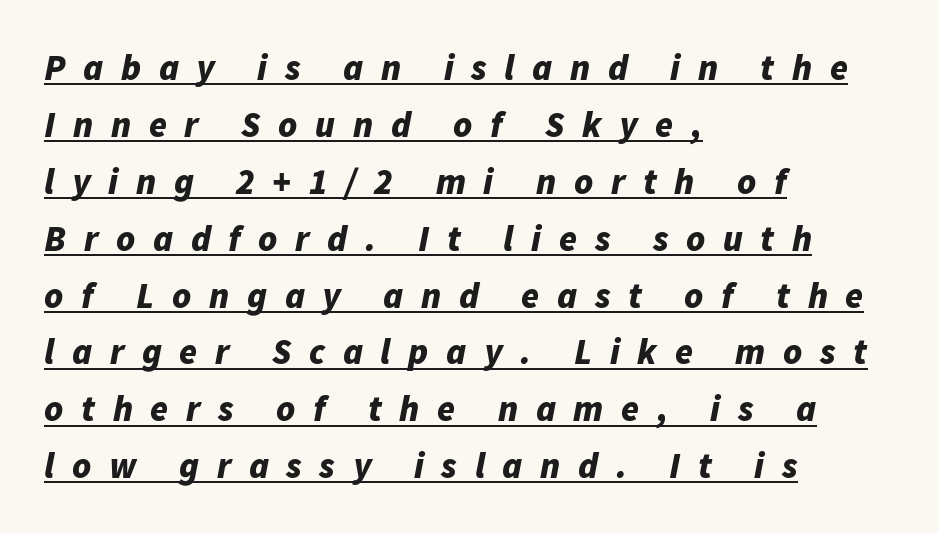
Proportional: the letters do not fall into vertical columns. The rendering uses a moderate line-height, typical for paragraphs. The ragged edge is on the right, which tells us the setting is flush left. Has an underline been added? It has. The horizontal fit of the characters is loose and conspicuously gappy. Chunky letters — that's bold for sure.
